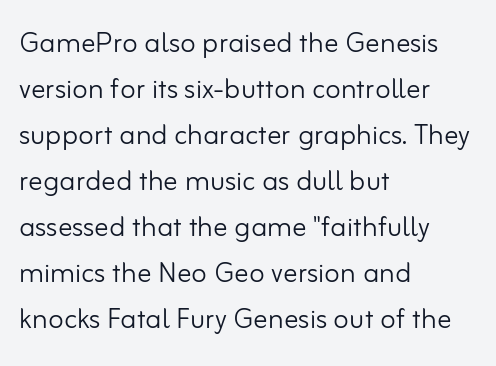
{"serif": "no", "italic": "no", "bold": "no", "weight": "light", "width": "normal", "stroke_contrast": "low", "x_height": "small", "monospaced": "no", "underline": "no", "align": "left", "line_spacing": "normal", "line_spacing_ratio": 1.28, "letter_spacing": "normal", "letter_spacing_em": 0.0, "glyph_px": 36}
